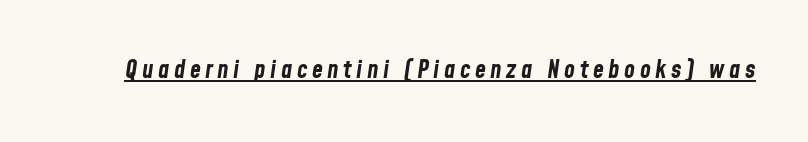
Q: Is the text bold? A: Yes.
Q: Is the text italic (slanted)? A: Yes, it leans right by about 8 degrees.
Q: Is the text underlined? A: Yes.
